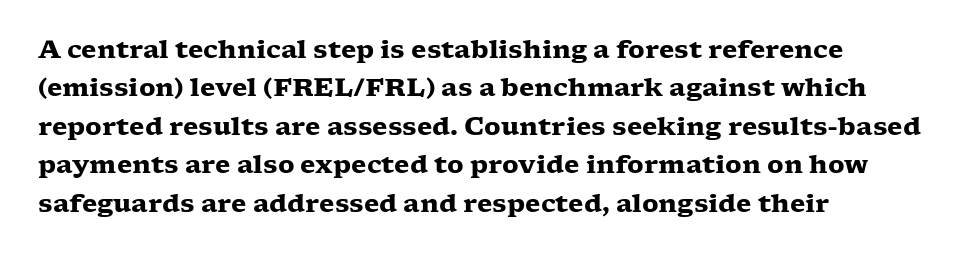
The image shows 25 px bold type, upright; set left-aligned, normal line spacing (1.54x), normal letter spacing, not underlined.
